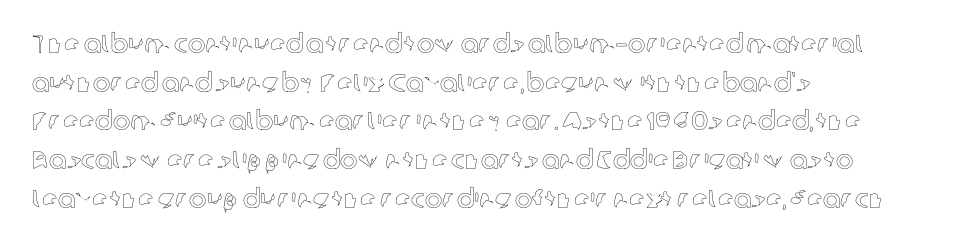
Q: Is the text italic (slanted)? A: No, it is upright.
Q: Is the text underlined? A: No.
Q: How is the paragraph aligned? A: Left-aligned.
Q: Is the spacing between letters normal or unusually wide? A: Normal.
Q: Is the spacing between lines tight, normal or loose? A: Normal.
